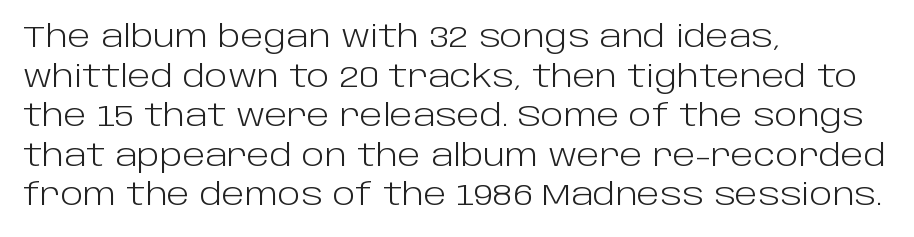
{"serif": "no", "italic": "no", "bold": "no", "weight": "light", "width": "normal", "stroke_contrast": "low", "x_height": "large", "monospaced": "no", "underline": "no", "align": "left", "line_spacing": "normal", "line_spacing_ratio": 1.32, "letter_spacing": "normal", "letter_spacing_em": 0.0, "glyph_px": 30}
